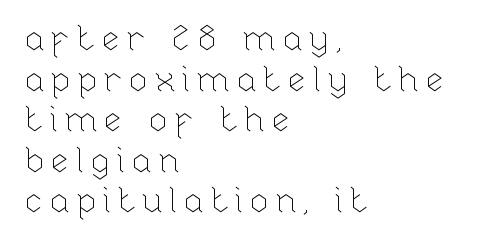
Q: Is the text bold? A: No.
Q: Is the text italic (slanted)? A: No, it is upright.
Q: Is the text underlined? A: No.
Q: How is the paragraph aligned? A: Left-aligned.
Q: Width (condensed, normal, or wide)? A: Normal.
Q: Stroke contrast? A: Low.
Q: x-height? A: Medium.
Q: Monospaced? A: No.
